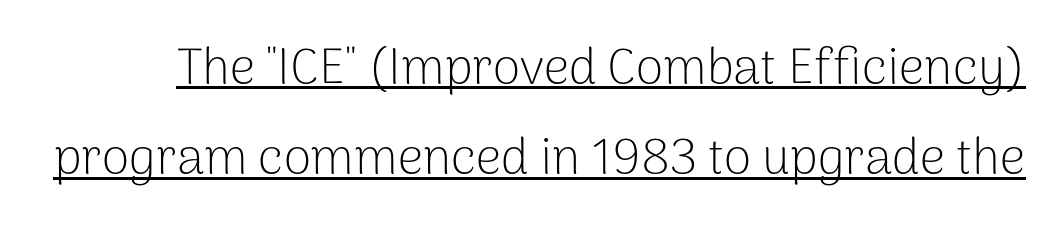
Is this a fixed-width face? No — the glyphs have proportional, varying widths. The face used here appears with an underline applied. Style check: upright. The letters sit at their default tracking, neither squeezed nor spread. This sample uses a sans-serif face.
